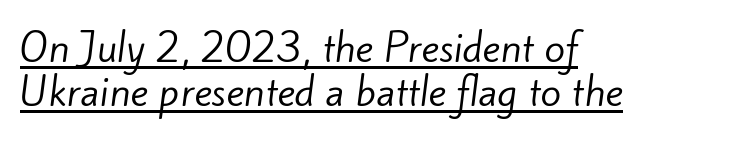
The image shows 38 px regular-weight sans-serif type; set left-aligned, line spacing 1.17x, normal letter spacing, underlined; low stroke contrast and a small x-height.
